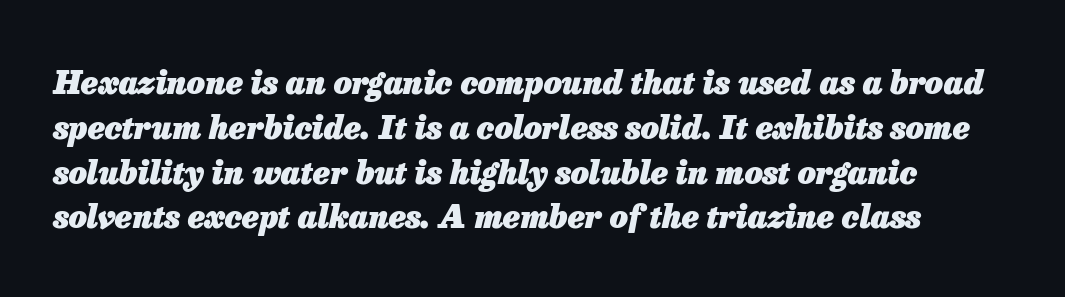
{"italic": "yes", "lean": "right", "slant_degrees": 13, "bold": "yes", "weight": "heavy", "width": "normal", "stroke_contrast": "low", "x_height": "medium", "monospaced": "no", "underline": "no", "line_spacing": "normal", "line_spacing_ratio": 1.4, "letter_spacing": "normal", "letter_spacing_em": 0.0, "glyph_px": 32}
